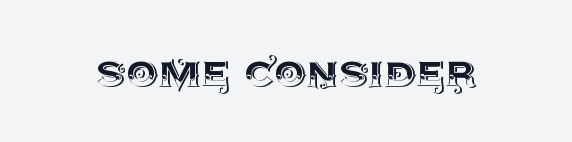
{"italic": "no", "width": "normal", "x_height": "large", "monospaced": "no", "underline": "no", "letter_spacing": "normal", "letter_spacing_em": 0.0, "glyph_px": 50}
